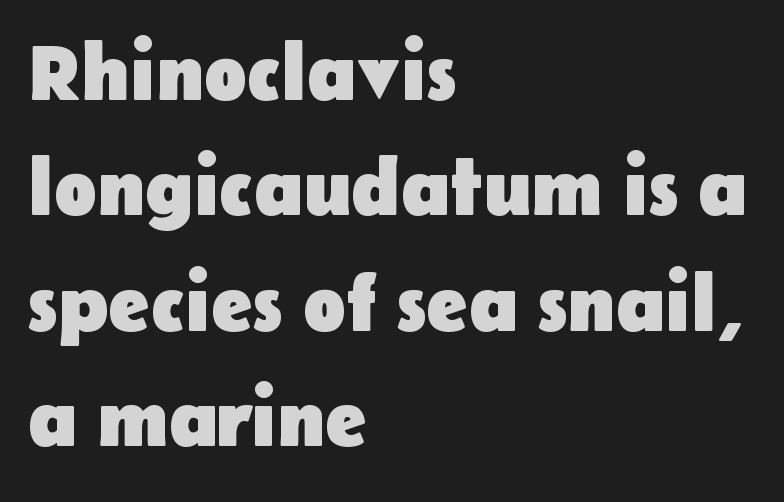
It's the straight-up-and-down kind of type. These lines keep a tight, regular rhythm from letter to letter. Note: no serifs on the glyphs. The string is rendered with underlining switched off.
